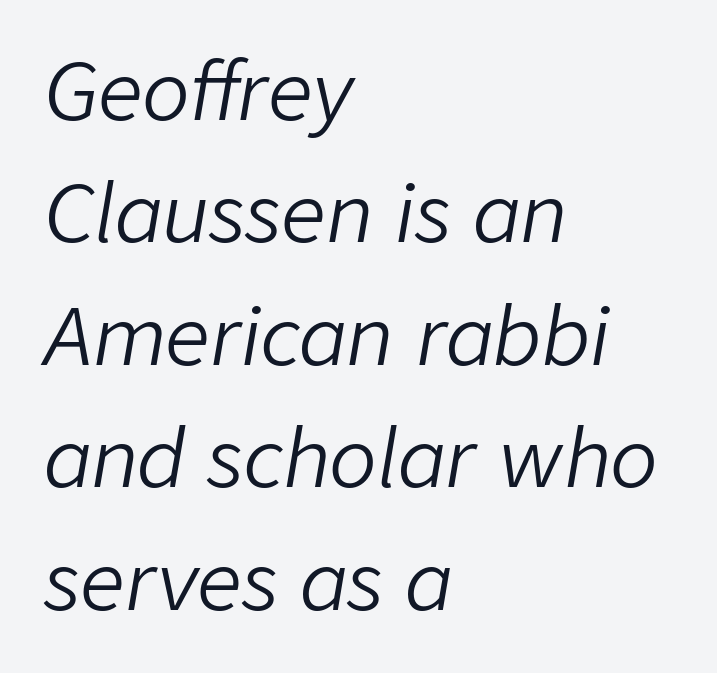
{"italic": "yes", "lean": "right", "slant_degrees": 9, "bold": "no", "weight": "light", "width": "normal", "stroke_contrast": "low", "x_height": "medium", "monospaced": "no", "underline": "no", "align": "left", "line_spacing": "normal", "line_spacing_ratio": 1.55, "letter_spacing": "normal", "letter_spacing_em": 0.0, "glyph_px": 79}
